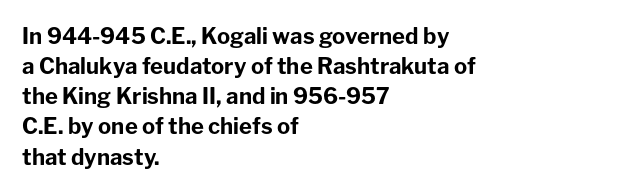
The image shows 22 px bold type, upright; set left-aligned, normal line spacing (1.37x), normal letter spacing, not underlined.
